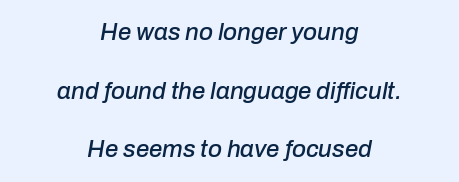
The image shows 24 px text type, italic (leaning right); set centered, loose line spacing (2.44x), normal letter spacing, not underlined.
